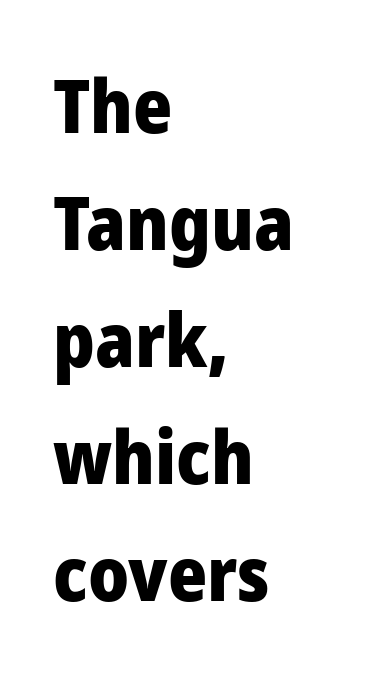
{"serif": "no", "italic": "no", "bold": "yes", "weight": "heavy", "width": "normal", "stroke_contrast": "low", "x_height": "medium", "monospaced": "no", "underline": "no", "align": "left", "line_spacing": "normal", "line_spacing_ratio": 1.56, "letter_spacing": "normal", "letter_spacing_em": 0.0, "glyph_px": 75}
